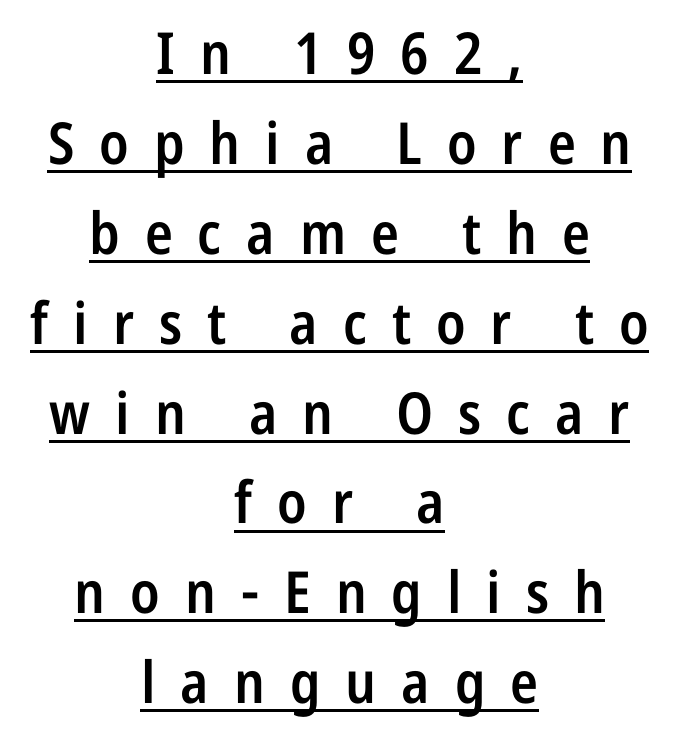
Q: Is the text bold? A: Semi-bold.
Q: Is the text italic (slanted)? A: No, it is upright.
Q: Is the typeface a serif or a sans-serif typeface? A: Sans-serif.
Q: Is the text underlined? A: Yes.
Q: How is the paragraph aligned? A: Centered.
Q: Is the spacing between letters normal or unusually wide? A: Unusually wide.
Q: Is the spacing between lines tight, normal or loose? A: Normal.
Q: Width (condensed, normal, or wide)? A: Condensed.
Q: Stroke contrast? A: Low.
Q: x-height? A: Medium.
Q: Monospaced? A: No.
